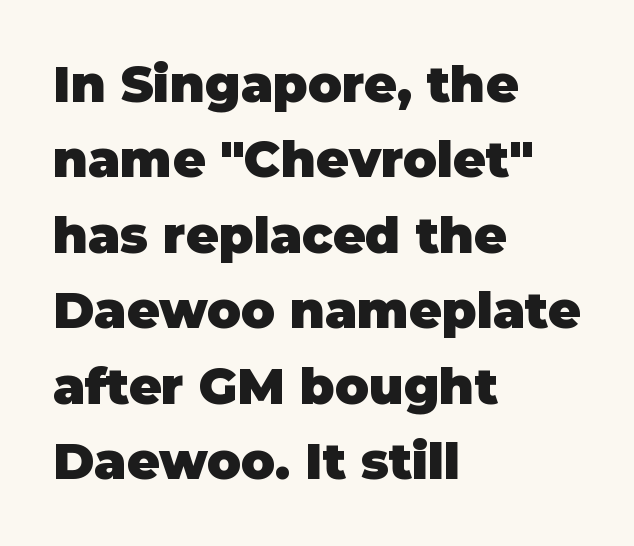
Q: Is the text bold? A: Yes.
Q: Is the text italic (slanted)? A: No, it is upright.
Q: Is the typeface a serif or a sans-serif typeface? A: Sans-serif.
Q: Is the text underlined? A: No.
Q: How is the paragraph aligned? A: Left-aligned.
Q: Is the spacing between letters normal or unusually wide? A: Normal.
Q: Is the spacing between lines tight, normal or loose? A: Normal.
Q: Width (condensed, normal, or wide)? A: Normal.
Q: Stroke contrast? A: Low.
Q: x-height? A: Large.
Q: Monospaced? A: No.
